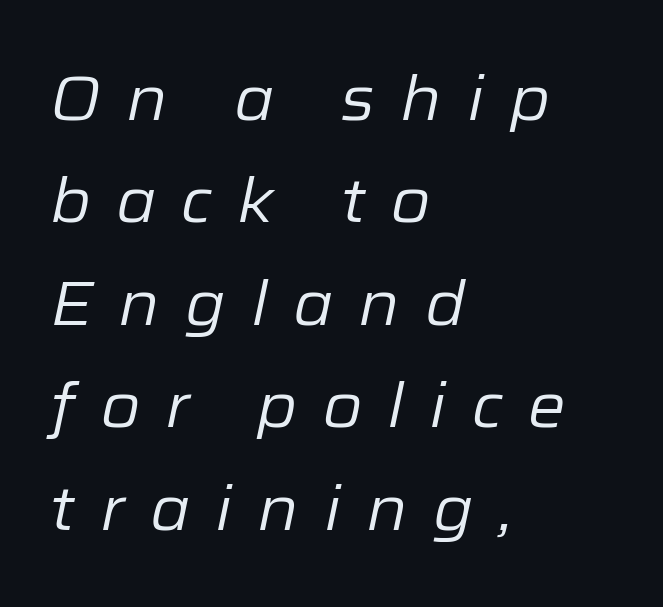
The letters advance in unequal steps, a hallmark of proportional type. Stem width sits at or under what a default text font uses. This sample uses an oblique cut, with every glyph tilted off the vertical. Between one letter and the next there's a generous, obvious gap. Glance below the letters and you will spot only blank space.
